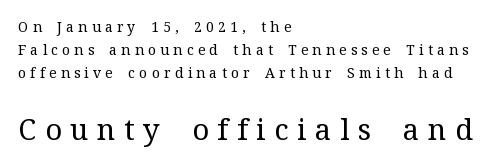
Does the copy run flush right? No — it runs flush left. The text was rendered using a seriffed face with decorative stroke endings. The rendering inserts visible extra space after every character. Does the lettering tilt? It doesn't — this is upright.
